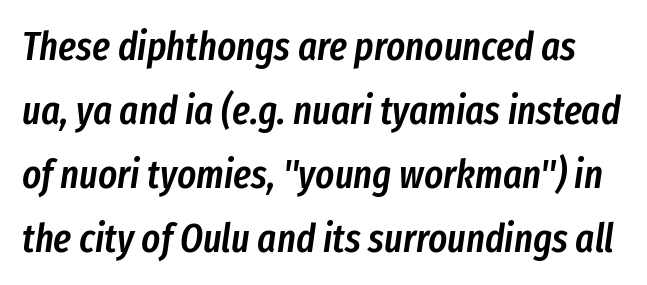
Q: Is the text bold? A: Semi-bold.
Q: Is the text italic (slanted)? A: Yes, it leans right by about 8 degrees.
Q: Is the text underlined? A: No.
Q: Is the spacing between letters normal or unusually wide? A: Normal.
Q: Is the spacing between lines tight, normal or loose? A: Normal.
Q: Width (condensed, normal, or wide)? A: Condensed.
Q: Stroke contrast? A: Low.
Q: x-height? A: Medium.
Q: Monospaced? A: No.
